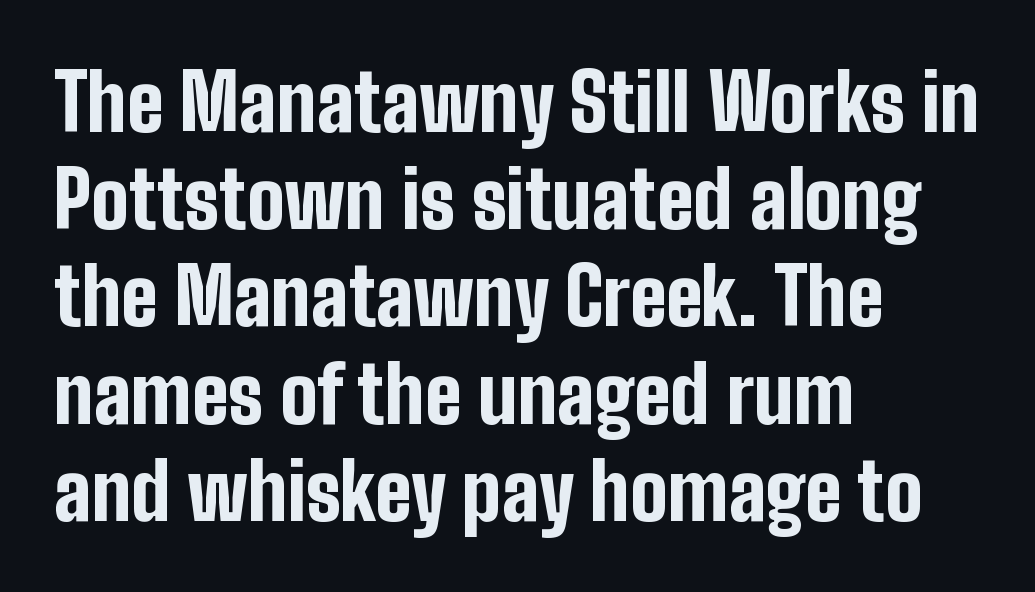
The image shows 79 px bold, condensed sans-serif type, upright; set left-aligned, line spacing 1.23x, normal letter spacing, not underlined; low stroke contrast and a medium x-height.
